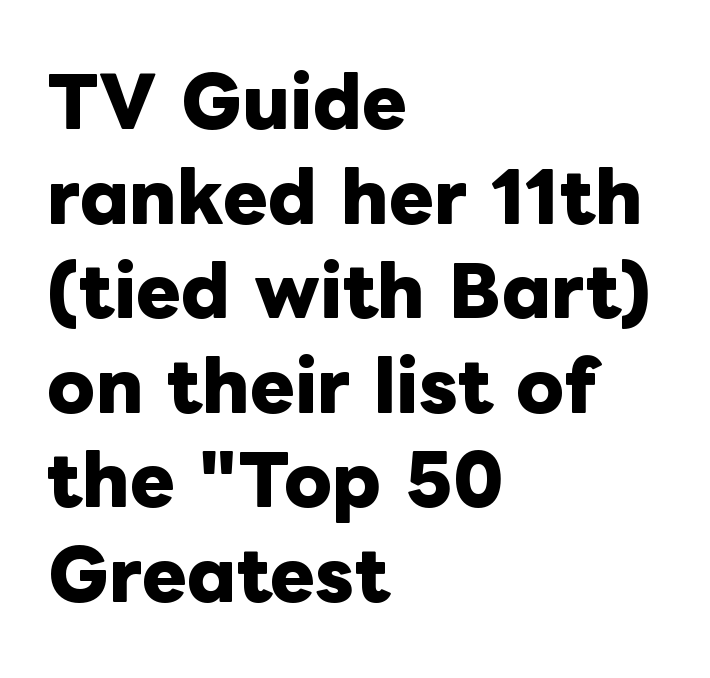
Descender tails drop into unmarked territory. Style check: upright. This sample is left-justified, so line endings fall wherever the words run out. Looks like regular typesetting: each glyph gets only the width it needs.
